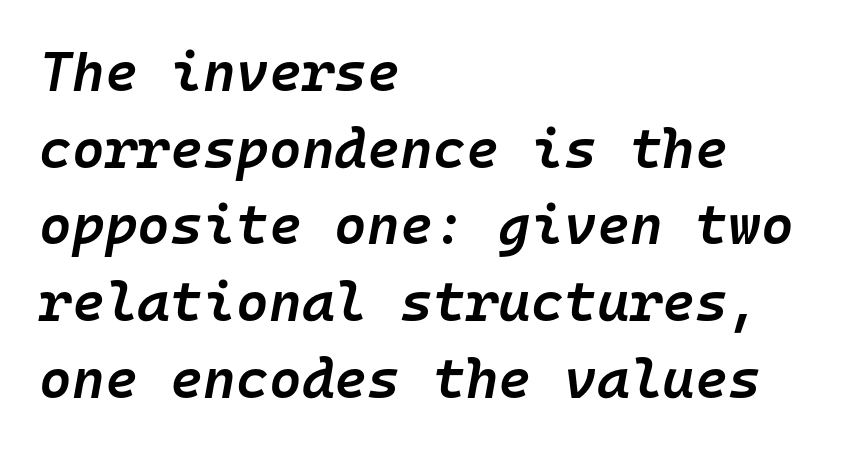
{"italic": "yes", "lean": "right", "slant_degrees": 10, "bold": "semi", "weight": "semibold", "width": "normal", "stroke_contrast": "low", "x_height": "medium", "monospaced": "yes", "underline": "no", "align": "left", "line_spacing": "normal", "line_spacing_ratio": 1.37, "letter_spacing": "normal", "letter_spacing_em": 0.0, "glyph_px": 56}
